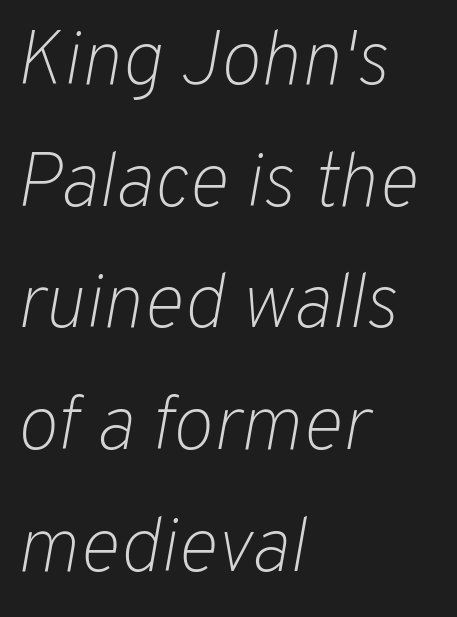
Q: Is the text bold? A: No.
Q: Is the text italic (slanted)? A: Yes, it leans right by about 10 degrees.
Q: Is the text underlined? A: No.
Q: How is the paragraph aligned? A: Left-aligned.
Q: Is the spacing between letters normal or unusually wide? A: Normal.
Q: Is the spacing between lines tight, normal or loose? A: Normal.
Q: Width (condensed, normal, or wide)? A: Normal.
Q: Stroke contrast? A: Low.
Q: x-height? A: Medium.
Q: Monospaced? A: No.
